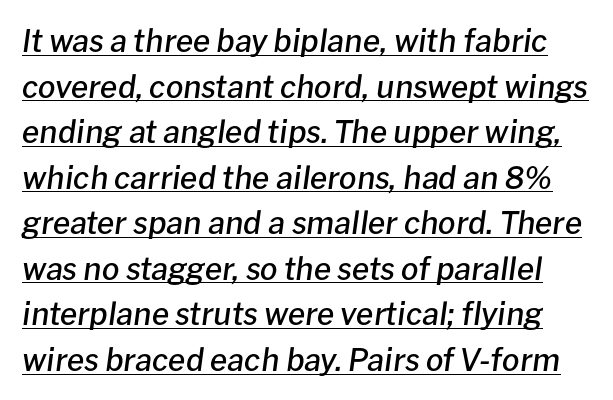
Default kerning and tracking; the words read as compact shapes. Quick note: interline space is typical. The axis of the letterforms is tilted away from vertical. Proportional: the letters do not fall into vertical columns. Its strokes are somewhat broadened, the hallmark of semibold type.
